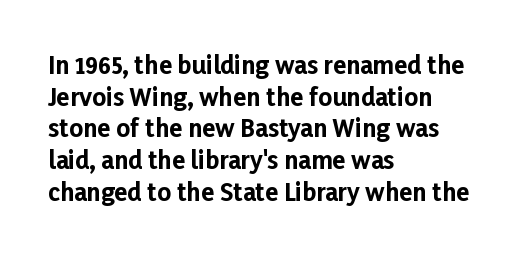
{"italic": "no", "bold": "yes", "underline": "no", "align": "left", "line_spacing": "normal", "line_spacing_ratio": 1.32, "letter_spacing": "normal", "letter_spacing_em": 0.0, "glyph_px": 24}
